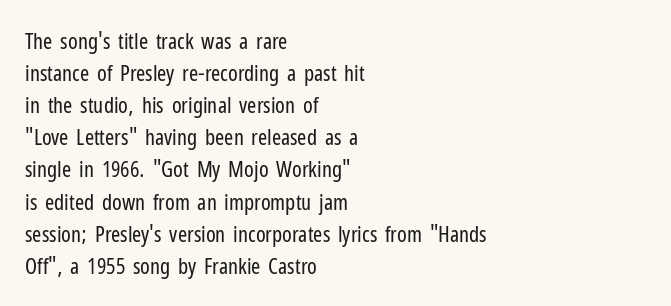
{"italic": "no", "bold": "no", "underline": "no", "align": "left", "line_spacing": "normal", "line_spacing_ratio": 1.46, "letter_spacing": "normal", "letter_spacing_em": 0.0, "glyph_px": 22}
